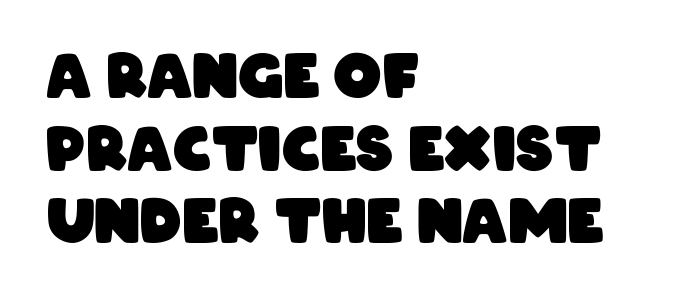
Q: Is the text bold? A: Yes.
Q: Is the typeface a serif or a sans-serif typeface? A: Sans-serif.
Q: Is the text underlined? A: No.
Q: How is the paragraph aligned? A: Left-aligned.
Q: Is the spacing between letters normal or unusually wide? A: Normal.
Q: Width (condensed, normal, or wide)? A: Condensed.
Q: Stroke contrast? A: Low.
Q: x-height? A: Large.
Q: Monospaced? A: No.
